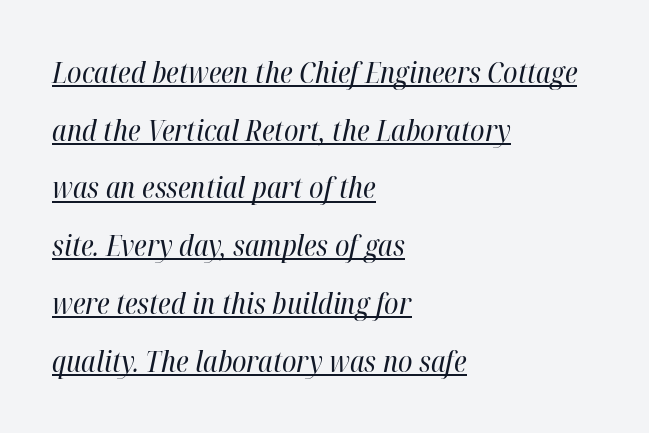
{"italic": "yes", "lean": "right", "slant_degrees": 12, "bold": "no", "weight": "regular", "width": "condensed", "stroke_contrast": "high", "x_height": "medium", "monospaced": "no", "underline": "yes", "align": "left", "line_spacing": "loose", "line_spacing_ratio": 1.99, "letter_spacing": "normal", "letter_spacing_em": 0.0, "glyph_px": 29}
